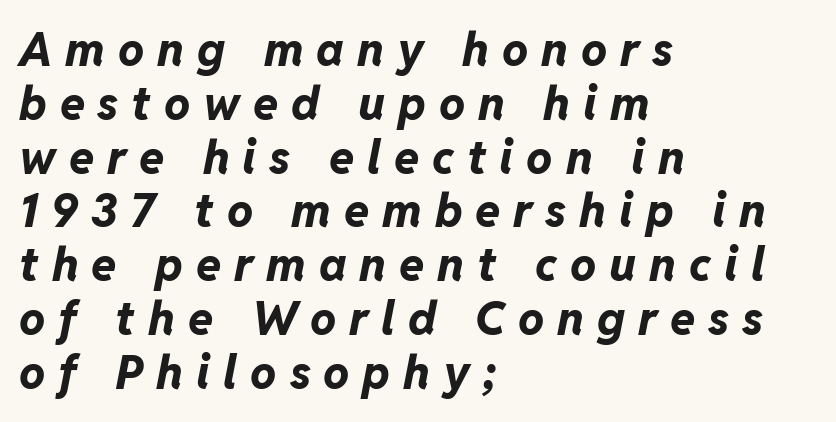
The image shows 46 px bold type, italic (leaning right); set left-aligned, line spacing 1.17x, unusually wide letter spacing (+0.28 em), not underlined; low stroke contrast and a medium x-height.
